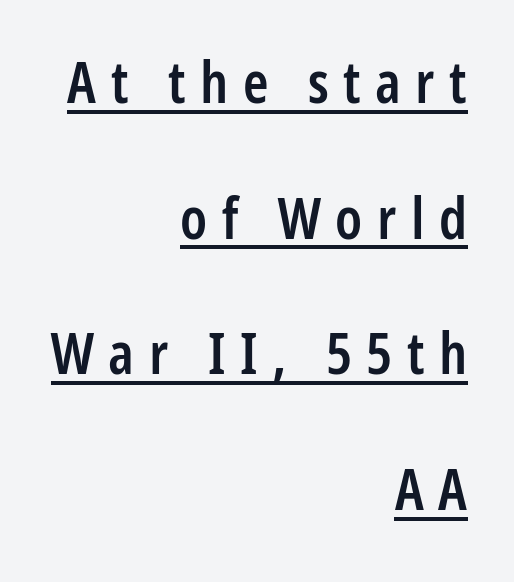
Q: Is the text bold? A: Semi-bold.
Q: Is the text italic (slanted)? A: No, it is upright.
Q: Is the typeface a serif or a sans-serif typeface? A: Sans-serif.
Q: Is the text underlined? A: Yes.
Q: How is the paragraph aligned? A: Right-aligned.
Q: Is the spacing between letters normal or unusually wide? A: Unusually wide.
Q: Is the spacing between lines tight, normal or loose? A: Loose.
Q: Width (condensed, normal, or wide)? A: Condensed.
Q: Stroke contrast? A: Low.
Q: x-height? A: Medium.
Q: Monospaced? A: No.
